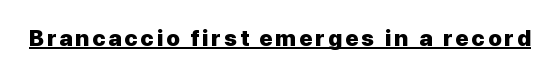
The image shows 23 px bold type, upright; set underlined.
